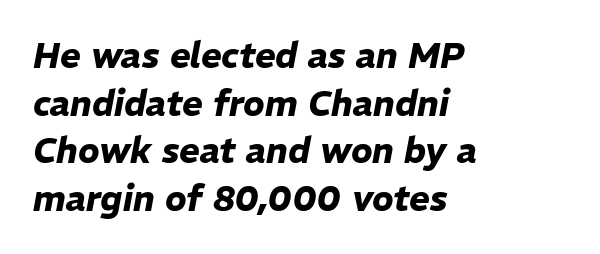
Does the leading feel generous? No, just average. The passage shown is emphatically bold. This rendering leaves character spacing at its baseline value. The passage is arranged the way most books set body copy — flush left. Underlining? Definitely not there.
